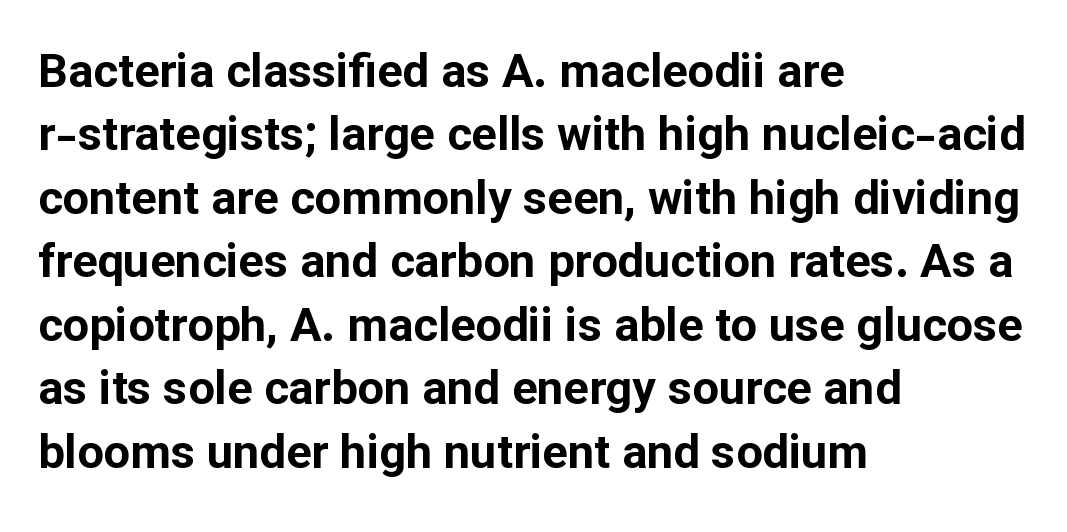
Letters rest on an invisible, unmarked baseline. Serif or sans? Sans — the stroke terminals are bare. Stroke thickness is high; the sample reads as a true bold. Layout note: lines flush left. Designer's note — italics off, roman on.
